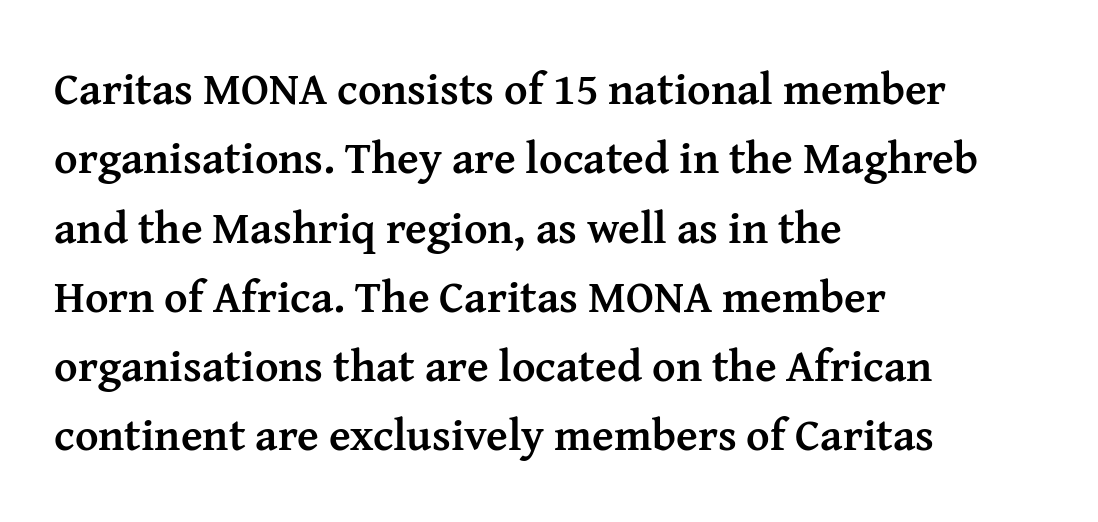
Q: Is the text bold? A: Yes.
Q: Is the text italic (slanted)? A: No, it is upright.
Q: Is the typeface a serif or a sans-serif typeface? A: Serif.
Q: Is the text underlined? A: No.
Q: How is the paragraph aligned? A: Left-aligned.
Q: Is the spacing between letters normal or unusually wide? A: Normal.
Q: Is the spacing between lines tight, normal or loose? A: Normal.
Q: Width (condensed, normal, or wide)? A: Normal.
Q: Stroke contrast? A: Medium.
Q: x-height? A: Medium.
Q: Monospaced? A: No.
